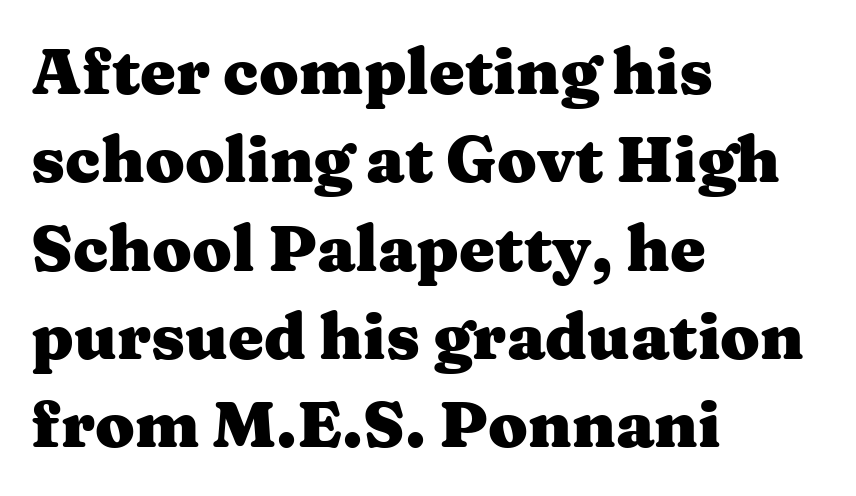
{"serif": "yes", "italic": "no", "bold": "yes", "weight": "heavy", "width": "wide", "stroke_contrast": "medium", "x_height": "medium", "monospaced": "no", "underline": "no", "align": "left", "line_spacing": "normal", "line_spacing_ratio": 1.38, "letter_spacing": "normal", "letter_spacing_em": 0.0, "glyph_px": 64}
